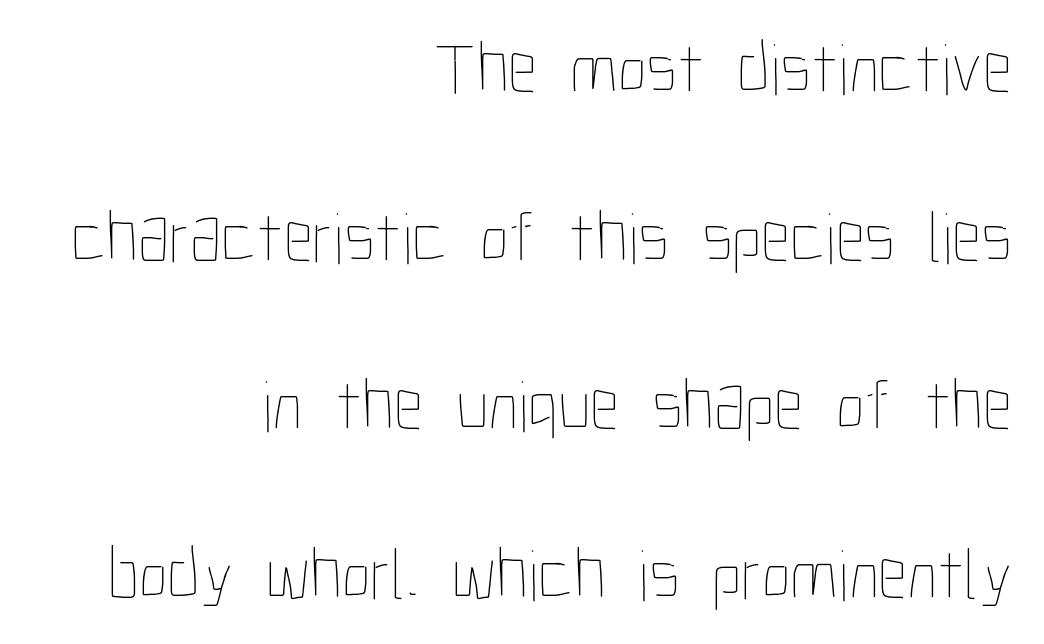
{"italic": "no", "bold": "no", "weight": "thin", "width": "condensed", "stroke_contrast": "low", "x_height": "medium", "monospaced": "no", "underline": "no", "align": "right", "line_spacing": "loose", "line_spacing_ratio": 2.31, "letter_spacing": "normal", "letter_spacing_em": 0.0, "glyph_px": 73}
